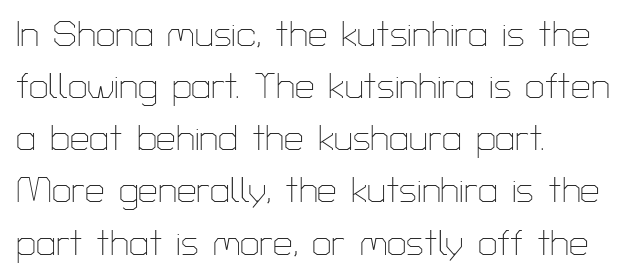
Q: Is the text bold? A: No.
Q: Is the text italic (slanted)? A: No, it is upright.
Q: Is the typeface a serif or a sans-serif typeface? A: Sans-serif.
Q: Is the text underlined? A: No.
Q: How is the paragraph aligned? A: Left-aligned.
Q: Is the spacing between letters normal or unusually wide? A: Normal.
Q: Is the spacing between lines tight, normal or loose? A: Normal.
Q: Width (condensed, normal, or wide)? A: Normal.
Q: Stroke contrast? A: Low.
Q: x-height? A: Medium.
Q: Monospaced? A: No.
